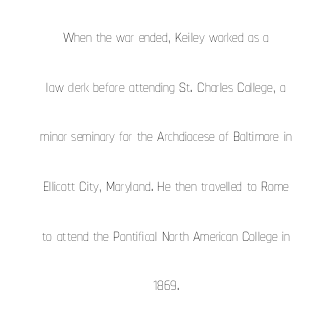
Characters remain perfectly vertical along every line. Students, observe: this is what heavily led, spacious text looks like. No extra tracking has been applied to these lines. Stroke mass is kept to a normal reading level or below. The passage shown is not underscored anywhere.
